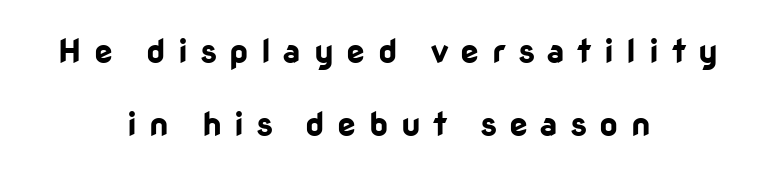
Q: Is the text bold? A: Yes.
Q: Is the text italic (slanted)? A: No, it is upright.
Q: Is the typeface a serif or a sans-serif typeface? A: Sans-serif.
Q: Is the text underlined? A: No.
Q: How is the paragraph aligned? A: Centered.
Q: Is the spacing between letters normal or unusually wide? A: Unusually wide.
Q: Is the spacing between lines tight, normal or loose? A: Loose.
Q: Width (condensed, normal, or wide)? A: Normal.
Q: Stroke contrast? A: Low.
Q: x-height? A: Medium.
Q: Monospaced? A: No.
